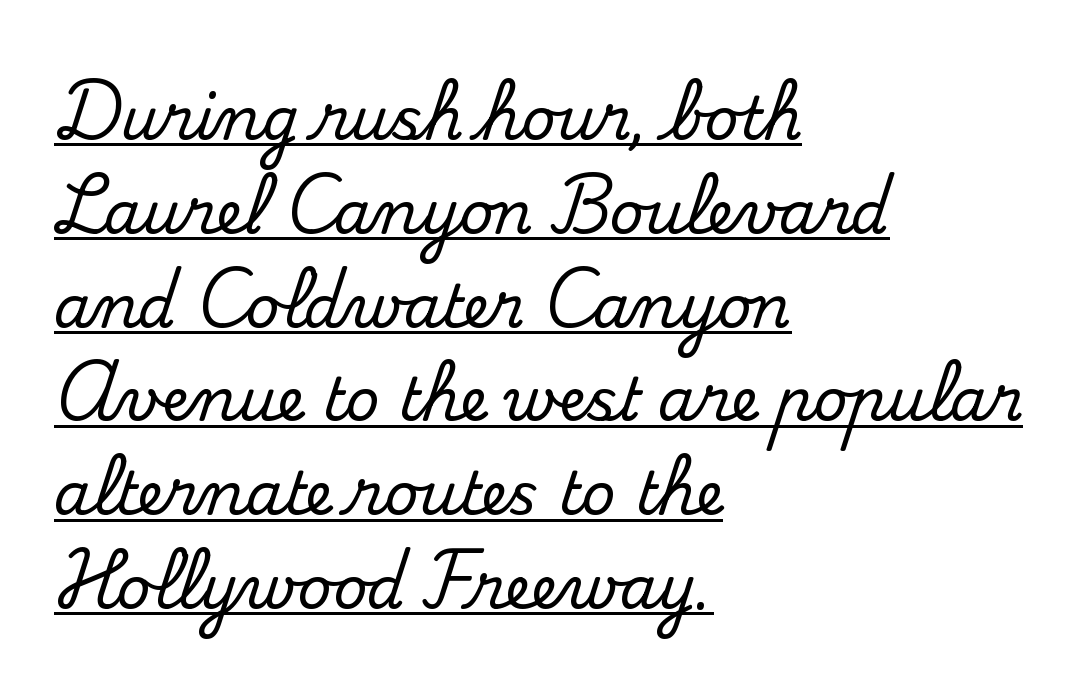
The image shows 59 px text type; set left-aligned, normal line spacing (1.59x), normal letter spacing, underlined; medium stroke contrast and a small x-height.
